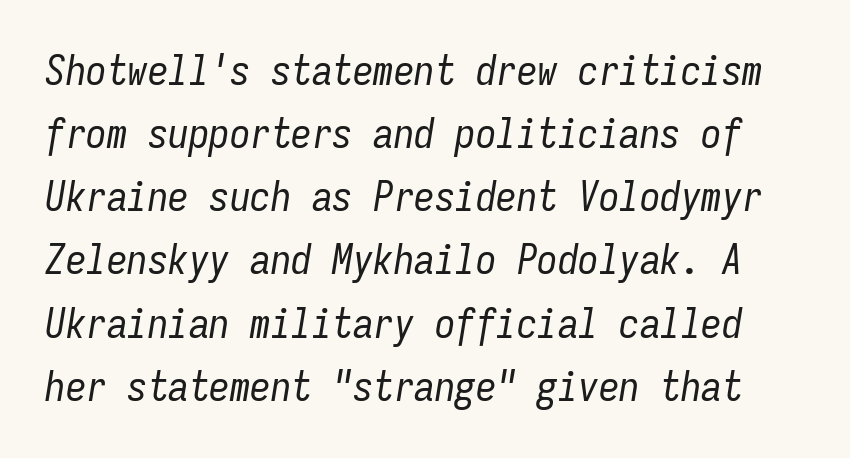
{"italic": "yes", "lean": "right", "slant_degrees": 9, "bold": "no", "weight": "regular", "width": "condensed", "stroke_contrast": "low", "x_height": "medium", "monospaced": "yes", "underline": "no", "line_spacing": "normal", "line_spacing_ratio": 1.54, "letter_spacing": "normal", "letter_spacing_em": 0.0, "glyph_px": 41}
